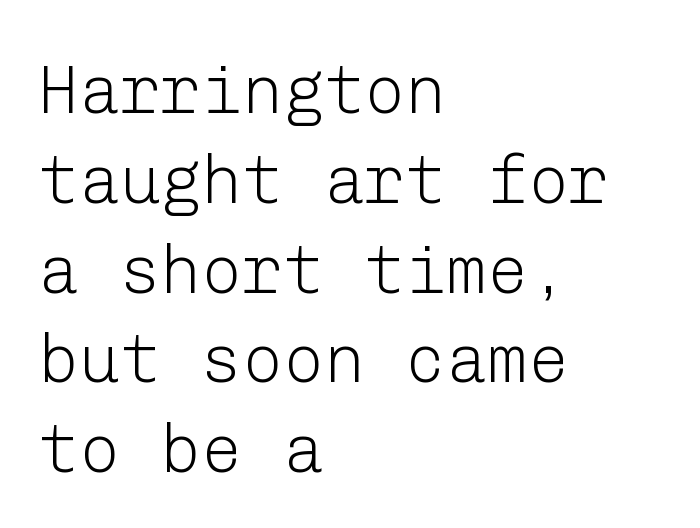
{"serif": "no", "italic": "no", "bold": "no", "weight": "light", "width": "normal", "stroke_contrast": "low", "x_height": "medium", "underline": "no", "align": "left", "line_spacing": "normal", "line_spacing_ratio": 1.32, "letter_spacing": "normal", "letter_spacing_em": 0.0, "glyph_px": 68}
